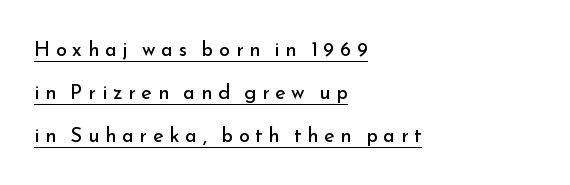
Q: Is the text bold? A: No.
Q: Is the text italic (slanted)? A: No, it is upright.
Q: Is the text underlined? A: Yes.
Q: How is the paragraph aligned? A: Left-aligned.
Q: Is the spacing between letters normal or unusually wide? A: Unusually wide.
Q: Is the spacing between lines tight, normal or loose? A: Loose.
